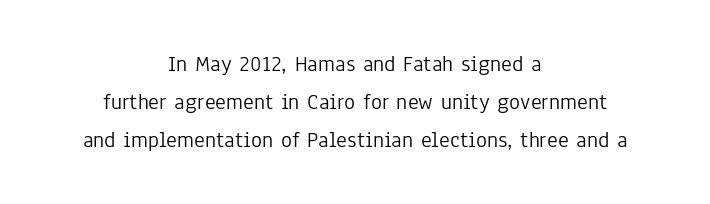
The image shows 23 px text type, upright; set centered, normal line spacing (1.66x), normal letter spacing, not underlined.
